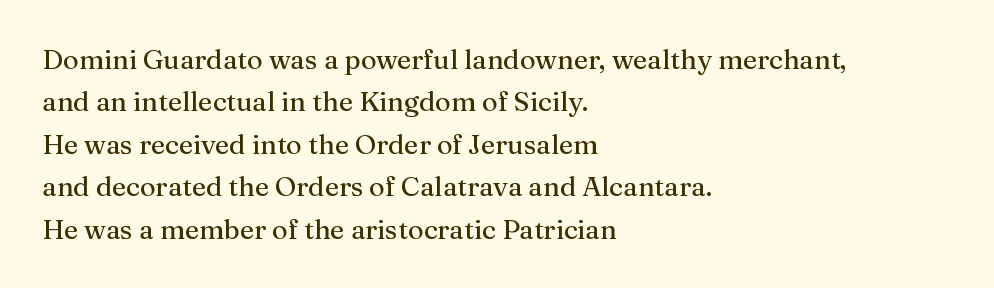
{"italic": "no", "underline": "no", "align": "left", "line_spacing": "normal", "line_spacing_ratio": 1.57, "letter_spacing": "normal", "letter_spacing_em": 0.0, "glyph_px": 27}
